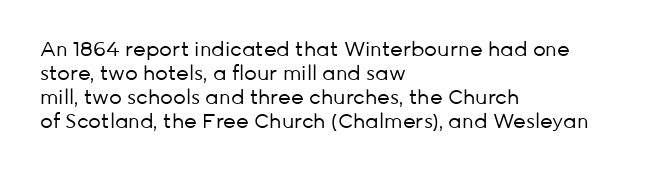
Q: Is the text bold? A: No.
Q: Is the text italic (slanted)? A: No, it is upright.
Q: Is the text underlined? A: No.
Q: How is the paragraph aligned? A: Left-aligned.
Q: Is the spacing between letters normal or unusually wide? A: Normal.
